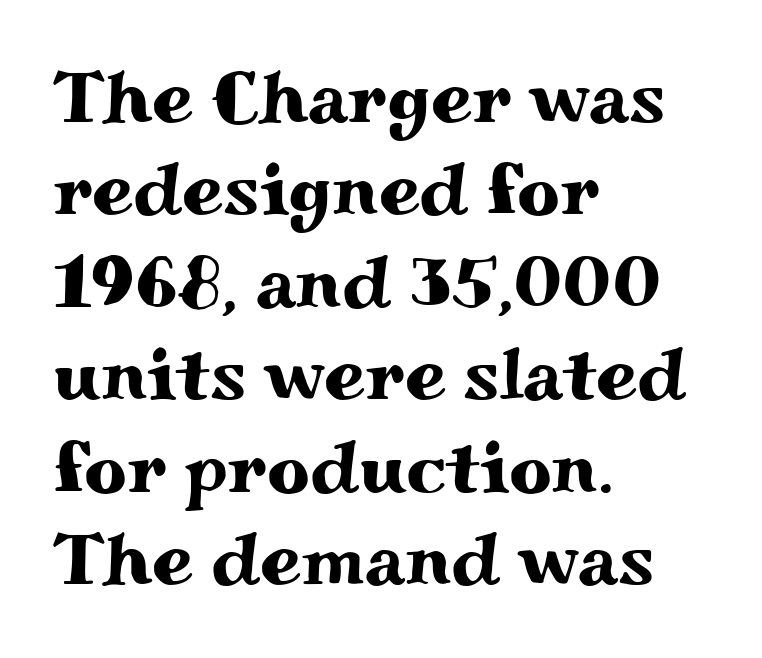
{"serif": "yes", "italic": "no", "width": "wide", "stroke_contrast": "medium", "x_height": "small", "monospaced": "no", "underline": "no", "align": "left", "line_spacing": "normal", "line_spacing_ratio": 1.25, "letter_spacing": "normal", "letter_spacing_em": 0.0, "glyph_px": 74}
